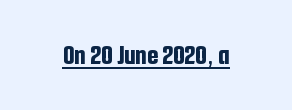
{"serif": "no", "italic": "no", "bold": "yes", "weight": "bold", "width": "condensed", "stroke_contrast": "low", "x_height": "medium", "monospaced": "no", "underline": "yes", "letter_spacing": "normal", "letter_spacing_em": 0.0, "glyph_px": 29}
